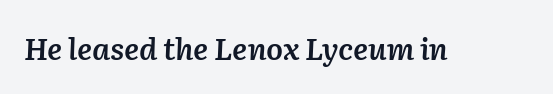
Weight check: semibold — heavier than regular, not quite bold. The rendering keeps characters at their native spacing. Rendered with sloped, italic letterforms. Do the characters align in a grid? No, the font is proportional. A bare baseline throughout the passage.
